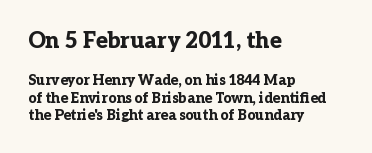
The image shows 22 px bold type, upright; set left-aligned, line spacing 1.22x, normal letter spacing, not underlined; the first (top) block is 1.57x larger.
